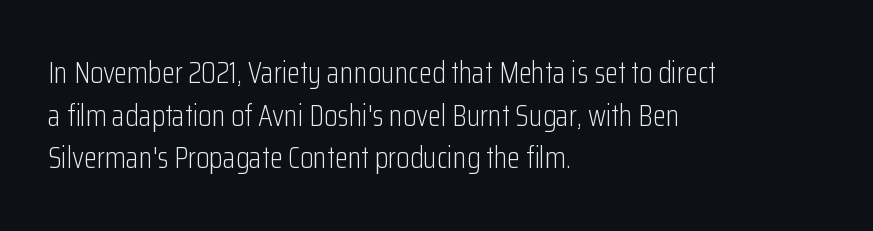
Q: Is the text bold? A: No.
Q: Is the text italic (slanted)? A: No, it is upright.
Q: Is the typeface a serif or a sans-serif typeface? A: Sans-serif.
Q: Is the text underlined? A: No.
Q: How is the paragraph aligned? A: Left-aligned.
Q: Is the spacing between letters normal or unusually wide? A: Normal.
Q: Is the spacing between lines tight, normal or loose? A: Normal.
Q: Width (condensed, normal, or wide)? A: Condensed.
Q: Stroke contrast? A: Low.
Q: x-height? A: Medium.
Q: Monospaced? A: No.
